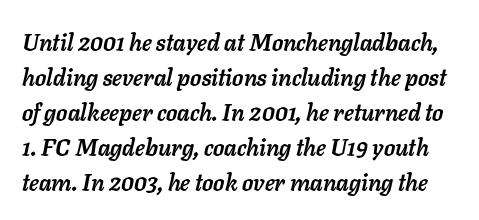
{"italic": "yes", "lean": "right", "slant_degrees": 11, "bold": "yes", "underline": "no", "line_spacing": "normal", "line_spacing_ratio": 1.52, "letter_spacing": "normal", "letter_spacing_em": 0.0, "glyph_px": 23}
